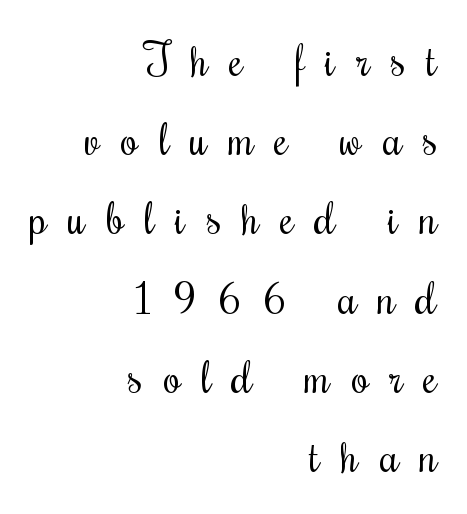
Stroke mass is kept to a normal reading level or below. Each letter keeps its own natural width here, so spacing adapts to shape. Characters follow at a spacing far wider than the type designer built in. A student would call this right alignment; a typographer would say flush right, rag left.
